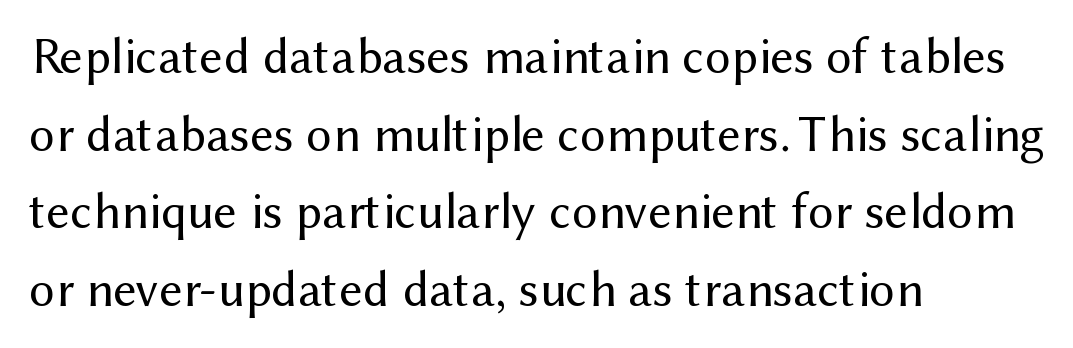
The image shows 51 px regular-weight sans-serif type, upright; set left-aligned, normal line spacing (1.52x), normal letter spacing, not underlined; medium stroke contrast and a medium x-height.
